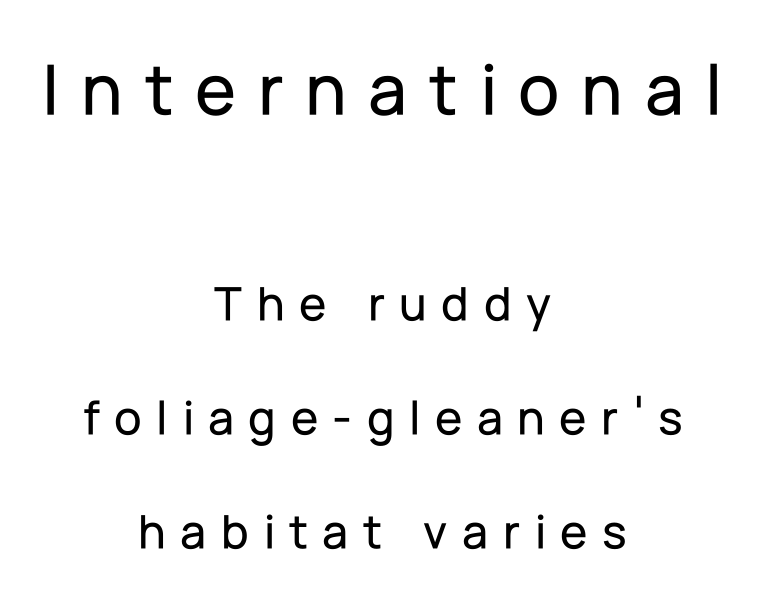
Q: Is the text italic (slanted)? A: No, it is upright.
Q: Is the typeface a serif or a sans-serif typeface? A: Sans-serif.
Q: Is the text underlined? A: No.
Q: How is the paragraph aligned? A: Centered.
Q: Is the spacing between letters normal or unusually wide? A: Unusually wide.
Q: Is the spacing between lines tight, normal or loose? A: Loose.
Q: Which block of text is set in a larger size, the first (top) or the second (bottom)? A: The first (top) one.
Q: Width (condensed, normal, or wide)? A: Normal.
Q: Stroke contrast? A: Low.
Q: x-height? A: Medium.
Q: Monospaced? A: No.
